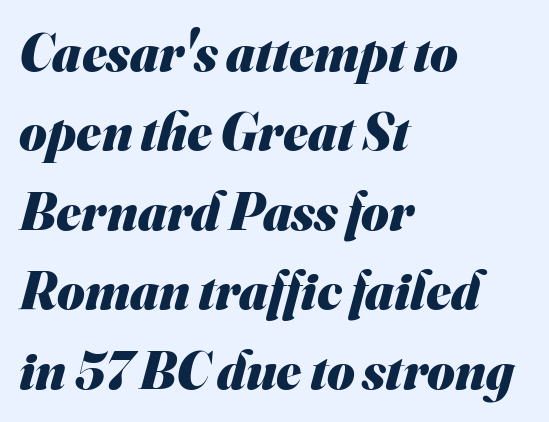
Does the copy run flush right? No — it runs flush left. Check the space under the baseline: it is left empty. Type style note: lacks serifs. Typographic density is high because the face is bold. Character widths vary here, with narrow letters taking less room than wide ones.
